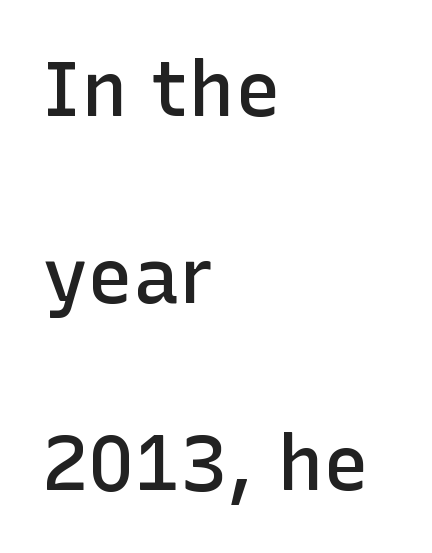
{"serif": "no", "italic": "no", "bold": "semi", "weight": "semibold", "width": "normal", "stroke_contrast": "low", "x_height": "medium", "monospaced": "no", "underline": "no", "align": "left", "line_spacing": "loose", "line_spacing_ratio": 2.43, "letter_spacing": "normal", "letter_spacing_em": 0.0, "glyph_px": 77}
